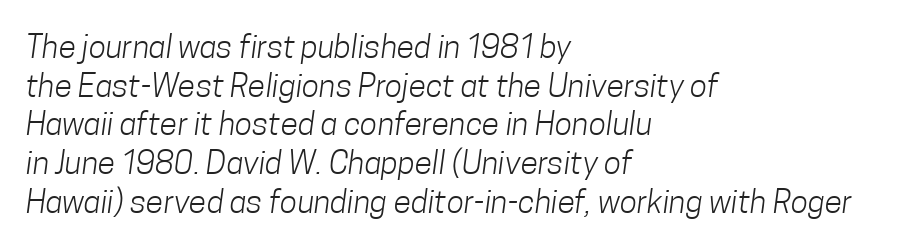
{"serif": "no", "bold": "no", "weight": "light", "width": "condensed", "stroke_contrast": "low", "x_height": "medium", "monospaced": "no", "underline": "no", "align": "left", "line_spacing_ratio": 1.21, "letter_spacing": "normal", "letter_spacing_em": 0.0, "glyph_px": 32}
